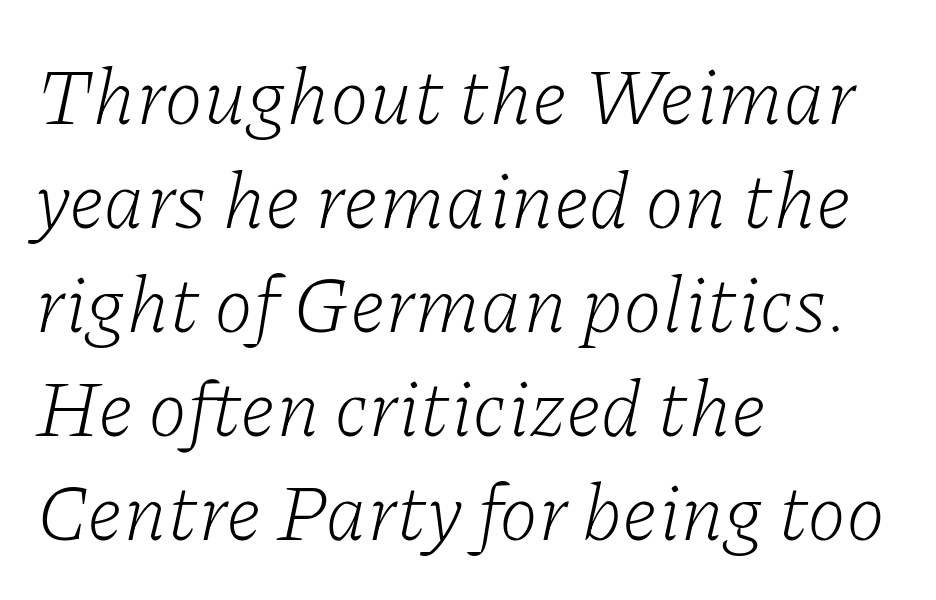
The letterforms sit at book weight or below. This sample uses plain, unmodified letter spacing. Does the leading feel generous? No, just average. Where is the straight margin? On the left. Proportional: the letters do not fall into vertical columns.
